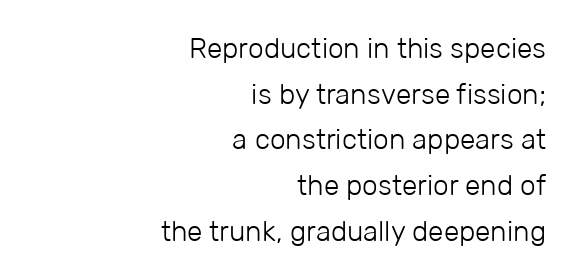
The image shows 28 px light sans-serif type, upright; set right-aligned, normal line spacing (1.63x), normal letter spacing, not underlined; low stroke contrast and a medium x-height.
